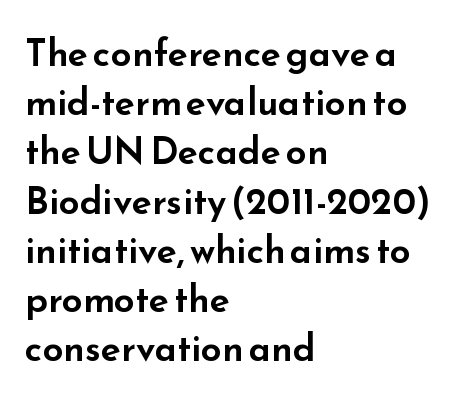
The passage shown stacks its lines at a standard gap. The face used here is proportionally spaced, like ordinary book or web type. No italicization has been applied; the sample stays upright. In terms of letterform style, serifs are entirely absent. Letters rest on an invisible, unmarked baseline.
